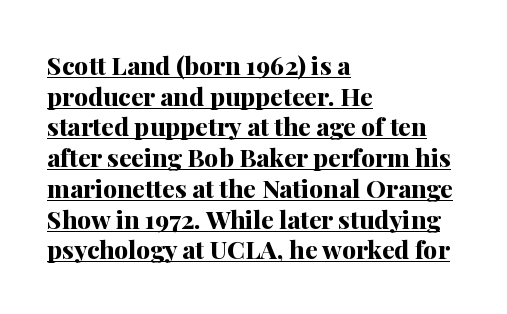
{"italic": "no", "bold": "yes", "underline": "yes", "align": "left", "line_spacing_ratio": 1.23, "letter_spacing": "normal", "letter_spacing_em": 0.0, "glyph_px": 25}
